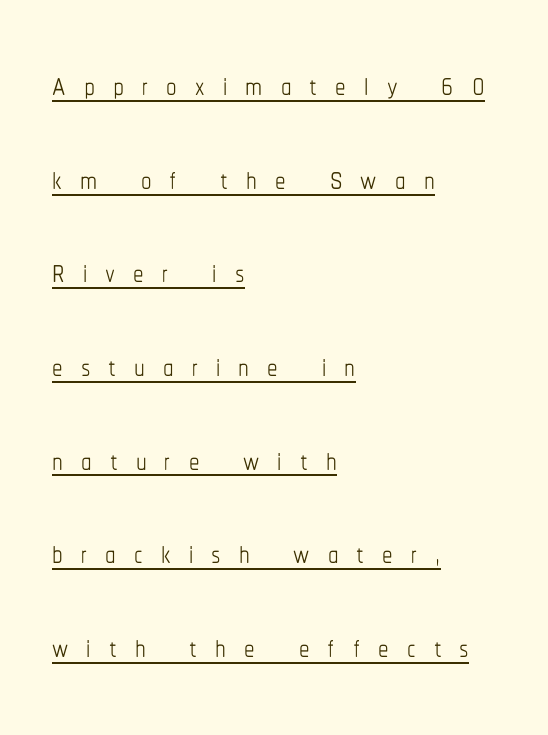
Q: Is the text bold? A: No.
Q: Is the text italic (slanted)? A: No, it is upright.
Q: Is the text underlined? A: Yes.
Q: How is the paragraph aligned? A: Left-aligned.
Q: Is the spacing between letters normal or unusually wide? A: Unusually wide.
Q: Is the spacing between lines tight, normal or loose? A: Loose.
Q: Width (condensed, normal, or wide)? A: Condensed.
Q: Stroke contrast? A: Low.
Q: x-height? A: Medium.
Q: Monospaced? A: No.
